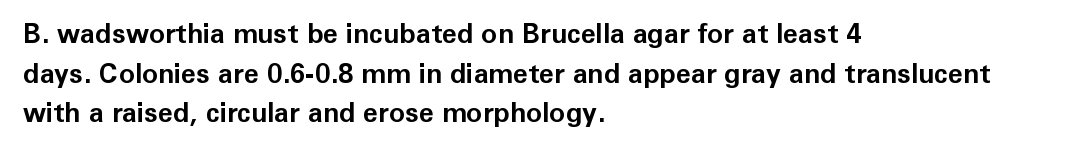
{"italic": "no", "bold": "yes", "underline": "no", "align": "left", "line_spacing": "normal", "line_spacing_ratio": 1.47, "letter_spacing": "normal", "letter_spacing_em": 0.0, "glyph_px": 27}
